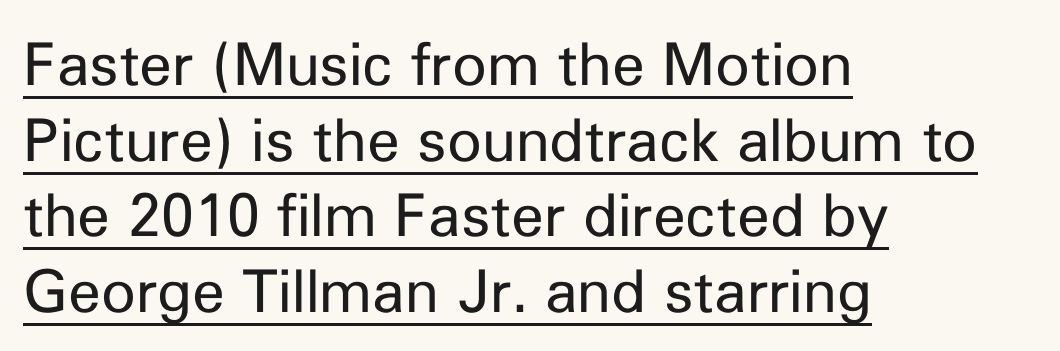
{"serif": "no", "italic": "no", "bold": "no", "weight": "regular", "width": "normal", "stroke_contrast": "low", "x_height": "medium", "monospaced": "no", "underline": "yes", "align": "left", "line_spacing": "normal", "line_spacing_ratio": 1.28, "letter_spacing": "normal", "letter_spacing_em": 0.0, "glyph_px": 59}
